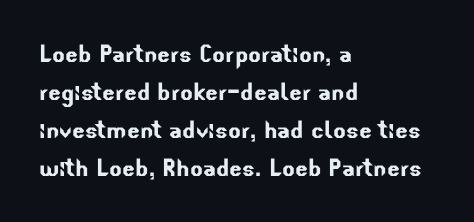
{"serif": "no", "width": "normal", "stroke_contrast": "low", "x_height": "small", "monospaced": "no", "underline": "no", "align": "left", "line_spacing": "normal", "line_spacing_ratio": 1.27, "letter_spacing": "normal", "letter_spacing_em": 0.0, "glyph_px": 30}
